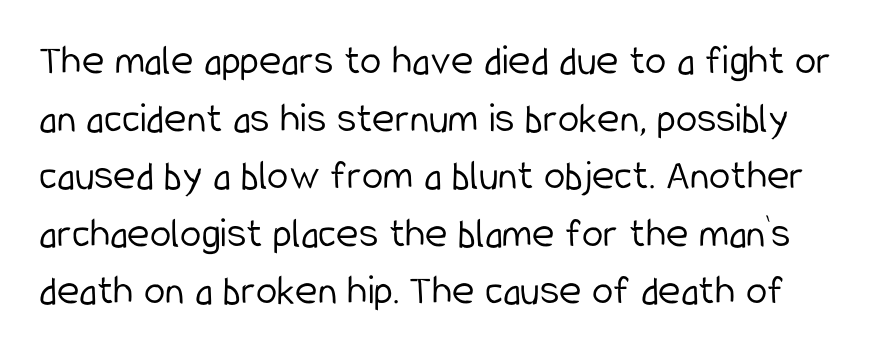
Heaviness? Minimal to ordinary, like unemphasized prose. The text was rendered using a sans face with plain stroke endings. Think of a printed novel: that variable character pitch is what you see here. The type is set solid horizontally, with unmodified tracking. Quick note: not italic, upright.
